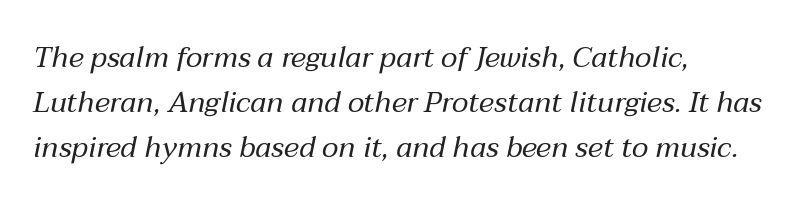
The image shows 29 px regular-weight type, italic (leaning right); set left-aligned, normal line spacing (1.56x), normal letter spacing, not underlined; medium stroke contrast and a medium x-height.
